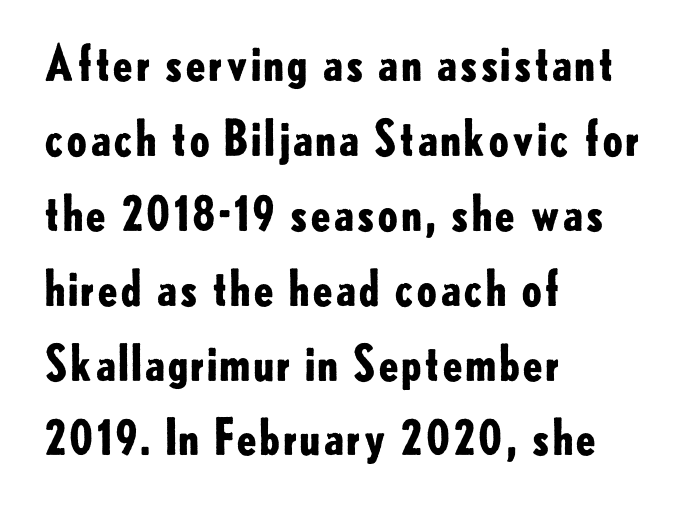
The image shows 48 px bold sans-serif type, upright; set left-aligned, normal line spacing (1.56x), normal letter spacing, not underlined; low stroke contrast and a small x-height.
